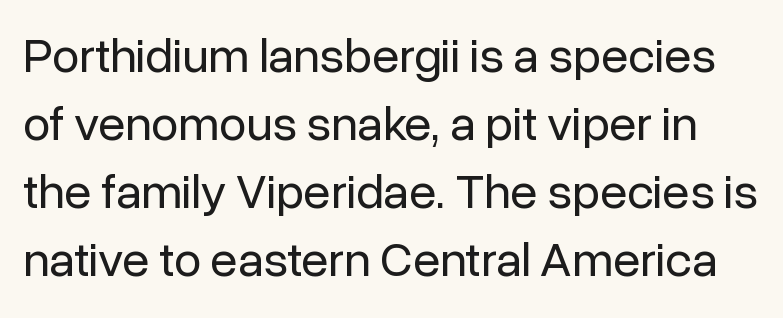
Is there much room between lines? A standard amount, neither cramped nor airy. Stroke thickness stays within the range of a standard reading face or lighter. Spacing verdict: proportional, widths tailored to each character. Descenders are the only things crossing below the line. The typeface chosen for these lines omits serifs.
